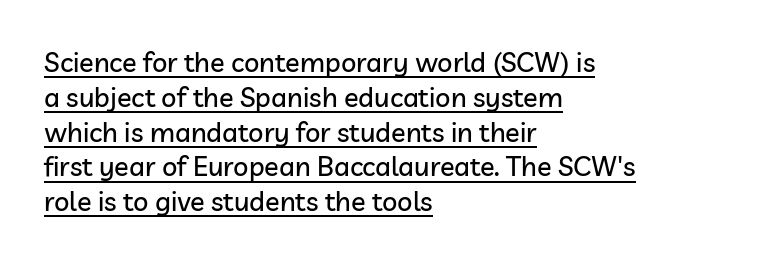
Q: Is the text italic (slanted)? A: No, it is upright.
Q: Is the text underlined? A: Yes.
Q: How is the paragraph aligned? A: Left-aligned.
Q: Is the spacing between letters normal or unusually wide? A: Normal.
Q: Is the spacing between lines tight, normal or loose? A: Normal.
